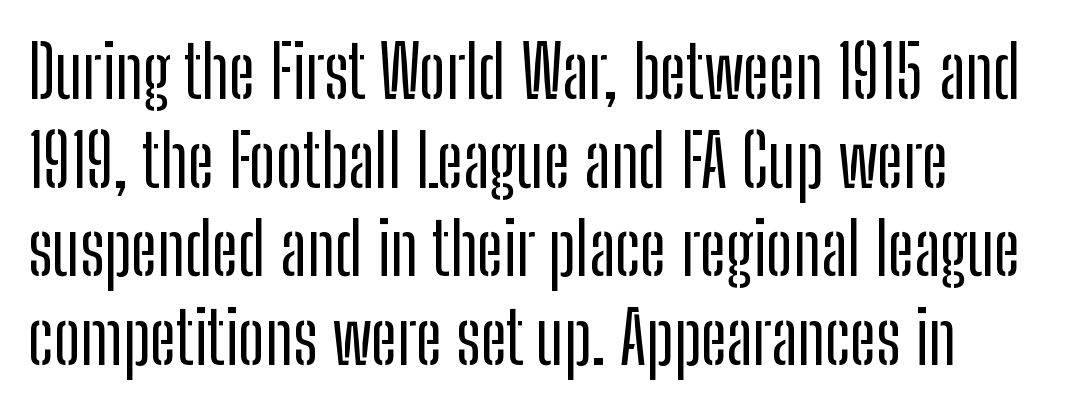
{"serif": "no", "italic": "no", "width": "condensed", "stroke_contrast": "low", "x_height": "medium", "monospaced": "no", "underline": "no", "line_spacing_ratio": 1.23, "letter_spacing": "normal", "letter_spacing_em": 0.0, "glyph_px": 72}
